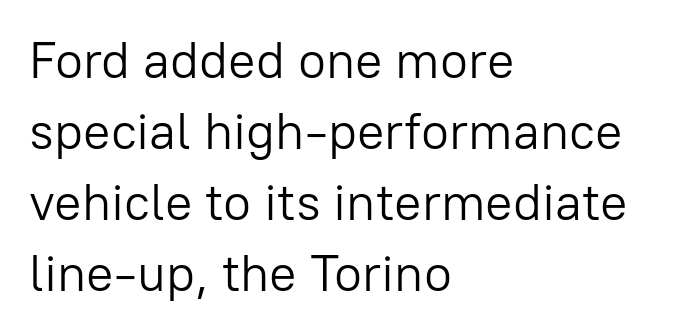
Q: Is the text bold? A: No.
Q: Is the text italic (slanted)? A: No, it is upright.
Q: Is the typeface a serif or a sans-serif typeface? A: Sans-serif.
Q: Is the text underlined? A: No.
Q: How is the paragraph aligned? A: Left-aligned.
Q: Is the spacing between letters normal or unusually wide? A: Normal.
Q: Is the spacing between lines tight, normal or loose? A: Normal.
Q: Width (condensed, normal, or wide)? A: Normal.
Q: Stroke contrast? A: Low.
Q: x-height? A: Medium.
Q: Monospaced? A: No.
